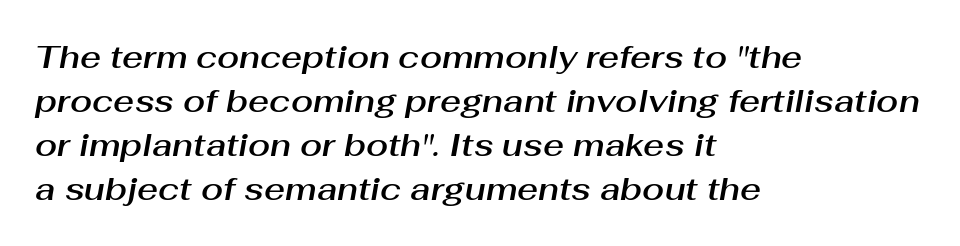
{"italic": "yes", "lean": "right", "slant_degrees": 10, "width": "normal", "stroke_contrast": "medium", "x_height": "medium", "monospaced": "no", "underline": "no", "align": "left", "line_spacing": "normal", "line_spacing_ratio": 1.38, "letter_spacing": "normal", "letter_spacing_em": 0.0, "glyph_px": 32}
